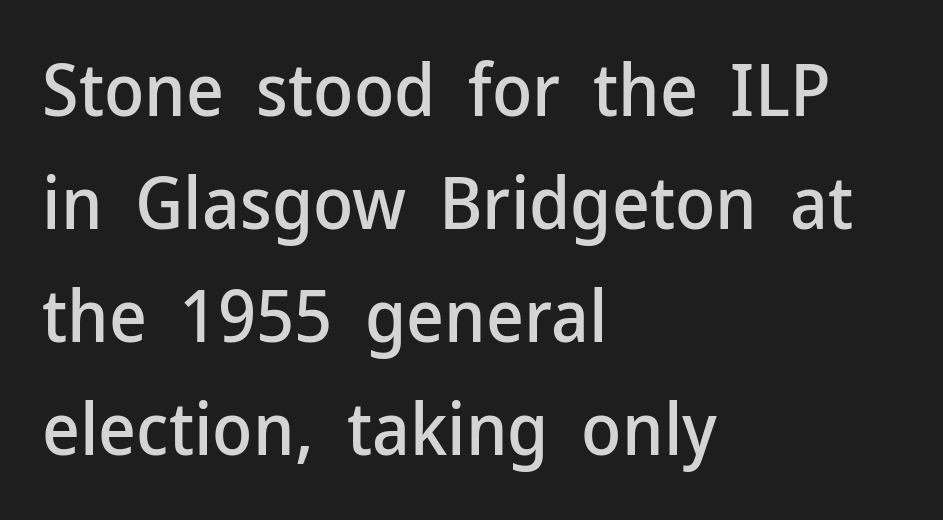
The face used here is a sans, in the tradition of grotesques and geometrics. Is this a fixed-width face? No — the glyphs have proportional, varying widths. The lines in this sample share a left origin and differ only in where they stop. Vertical strokes here are truly vertical. The lines sit at an ordinary, default distance from one another.
